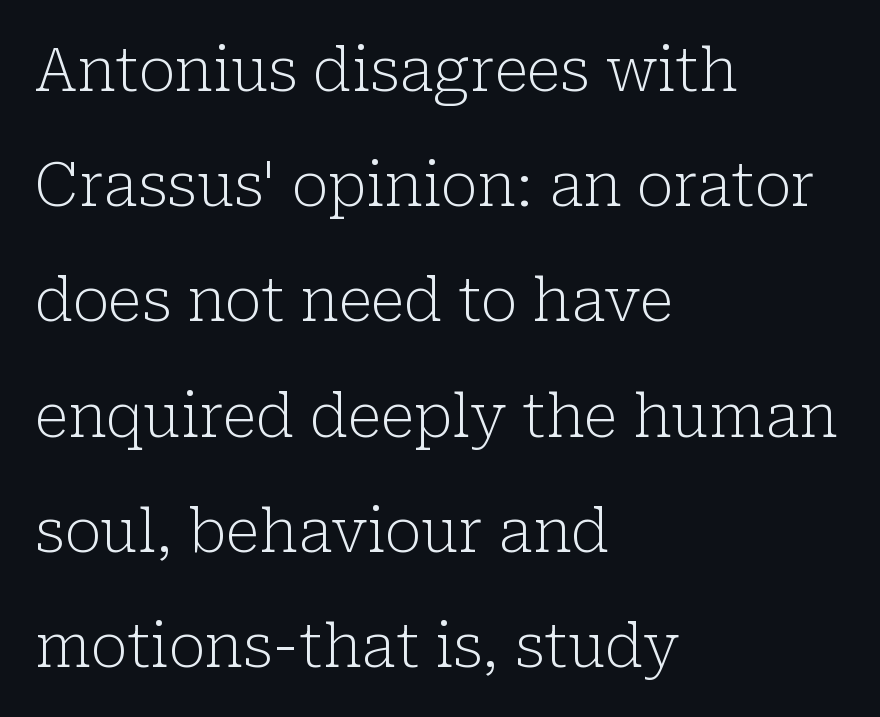
Q: Is the text bold? A: No.
Q: Is the text italic (slanted)? A: No, it is upright.
Q: Is the typeface a serif or a sans-serif typeface? A: Serif.
Q: Is the text underlined? A: No.
Q: How is the paragraph aligned? A: Left-aligned.
Q: Is the spacing between letters normal or unusually wide? A: Normal.
Q: Is the spacing between lines tight, normal or loose? A: Loose.
Q: Width (condensed, normal, or wide)? A: Normal.
Q: Stroke contrast? A: Low.
Q: x-height? A: Medium.
Q: Monospaced? A: No.
